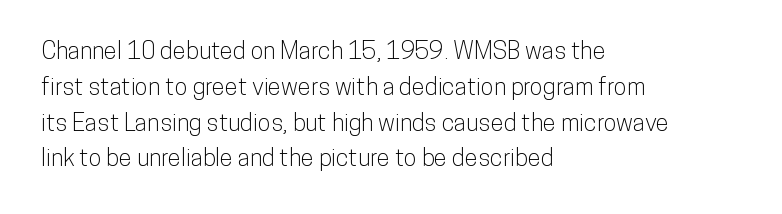
{"italic": "no", "underline": "no", "align": "left", "line_spacing": "normal", "line_spacing_ratio": 1.49, "letter_spacing": "normal", "letter_spacing_em": 0.0, "glyph_px": 24}
